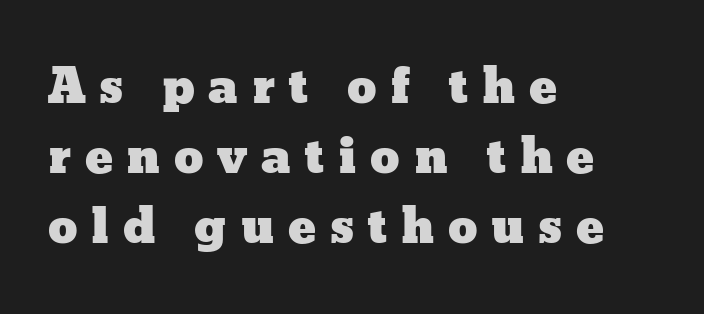
The face used here is proportionally spaced, like ordinary book or web type. The passage is arranged the way most books set body copy — flush left. Between one letter and the next there's a generous, obvious gap. What's the leading like? Ordinary, nothing unusual. Unlike italic type, these characters show no tilt at all. Underlining? Definitely not there.
